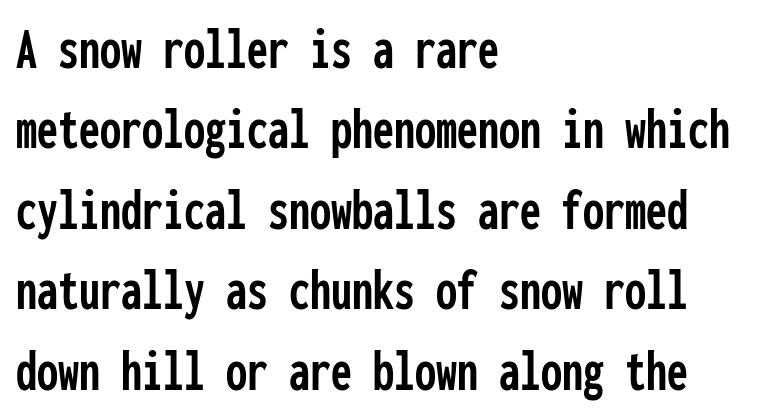
The image shows 60 px condensed sans-serif type, upright, monospaced; set left-aligned, normal line spacing (1.34x), normal letter spacing, not underlined; low stroke contrast and a medium x-height.
